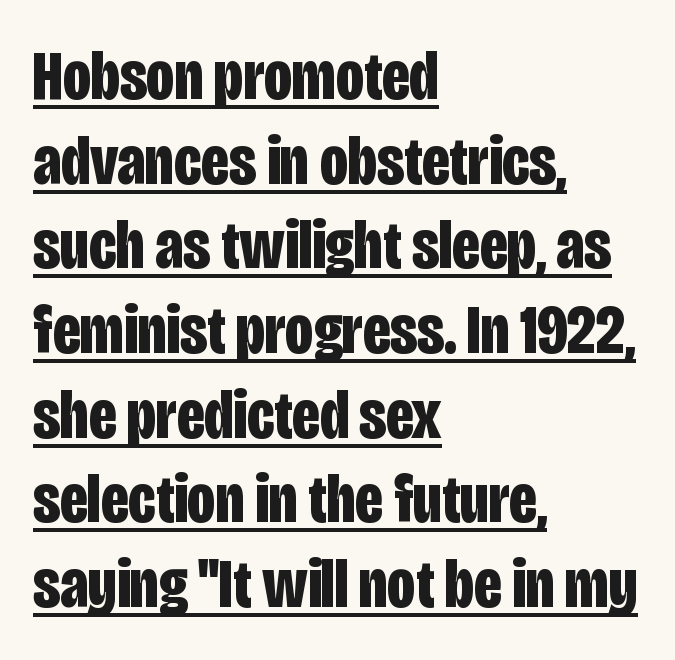
The image shows 70 px bold, condensed sans-serif type, upright; set left-aligned, line spacing 1.21x, normal letter spacing, underlined; low stroke contrast and a large x-height.
